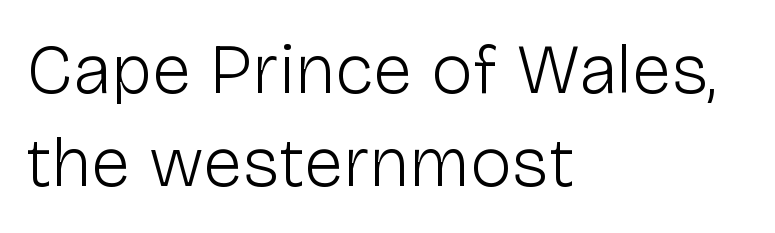
Q: Is the text bold? A: No.
Q: Is the text italic (slanted)? A: No, it is upright.
Q: Is the typeface a serif or a sans-serif typeface? A: Sans-serif.
Q: Is the text underlined? A: No.
Q: How is the paragraph aligned? A: Left-aligned.
Q: Is the spacing between letters normal or unusually wide? A: Normal.
Q: Is the spacing between lines tight, normal or loose? A: Normal.
Q: Width (condensed, normal, or wide)? A: Normal.
Q: Stroke contrast? A: Low.
Q: x-height? A: Medium.
Q: Monospaced? A: No.
